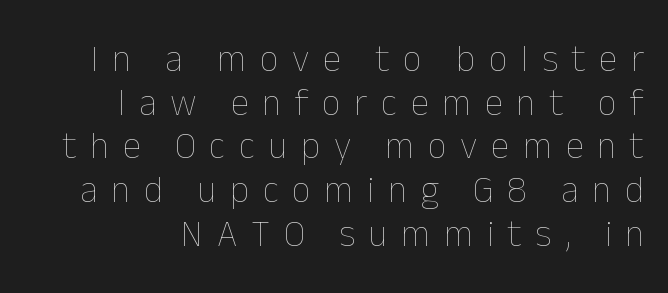
The foot of each line stays bare and open. Posture: upright roman. The weight would be labelled regular, book, light, or lighter still. You could only call the tracking loose — the letters float apart. The text block is weighted toward the right margin, trailing off unevenly leftward.
